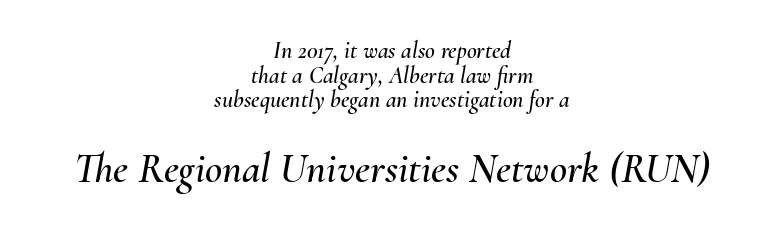
The words here are not underlined. Looks like regular typesetting: each glyph gets only the width it needs. How would I describe the line gaps? Narrow and economical. The gaps between neighbouring characters are ordinary and unremarkable. Emphasis-style slanted type is in use.
